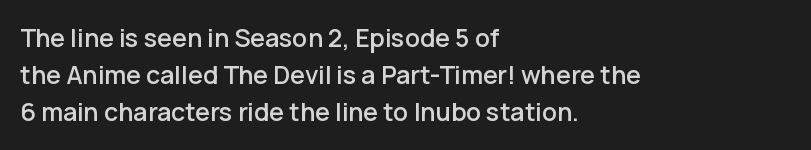
{"italic": "no", "underline": "no", "align": "left", "line_spacing": "normal", "line_spacing_ratio": 1.49, "letter_spacing": "normal", "letter_spacing_em": 0.0, "glyph_px": 25}
